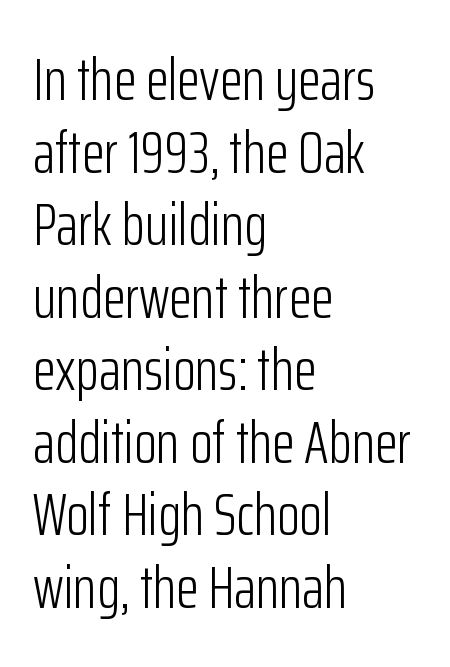
The image shows 59 px light, condensed sans-serif type, upright; set left-aligned, line spacing 1.23x, normal letter spacing, not underlined; low stroke contrast and a medium x-height.
